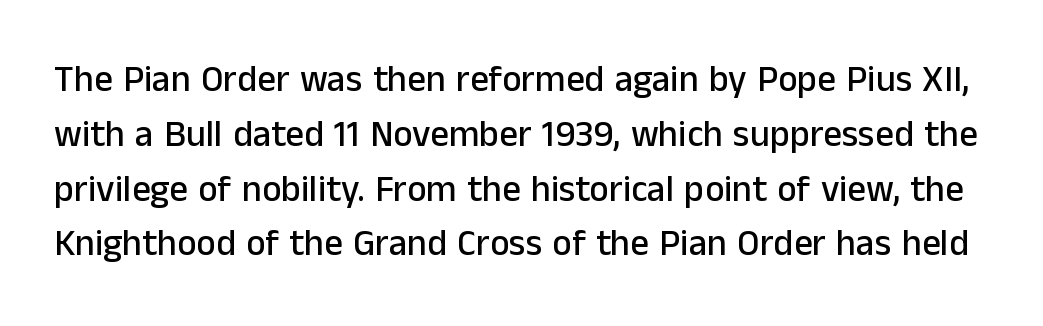
The image shows 37 px sans-serif type, upright; set normal line spacing (1.48x), normal letter spacing, not underlined; low stroke contrast and a medium x-height.
